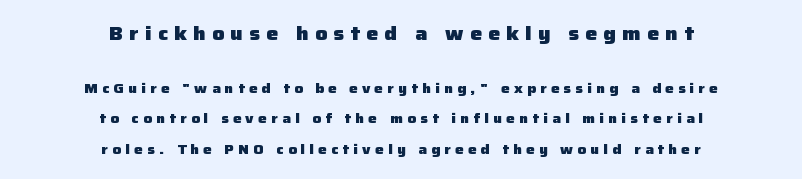
A great deal of white space separates one row of letters from the next. The typesetter chose a symmetrical, centered arrangement here. The initial chunk of copy outweighs the following chunk in type size. The tracking jumps out immediately: characters are airy and widely separated. Descender tails drop into unmarked territory.
